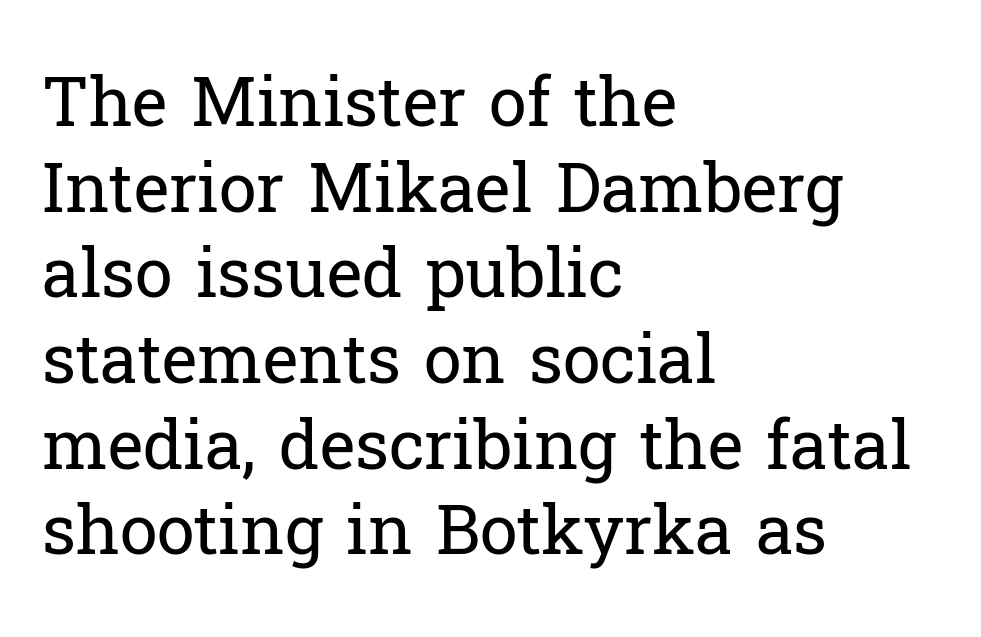
Students, observe: this is what conventionally led text looks like. The type family on display is of the serif kind. Here the designer chose a conventional face with non-uniform glyph widths. Between one letter and the next there's only the usual sliver of space. Posture: vertical. Counters stay open thanks to moderate or lighter strokes.
